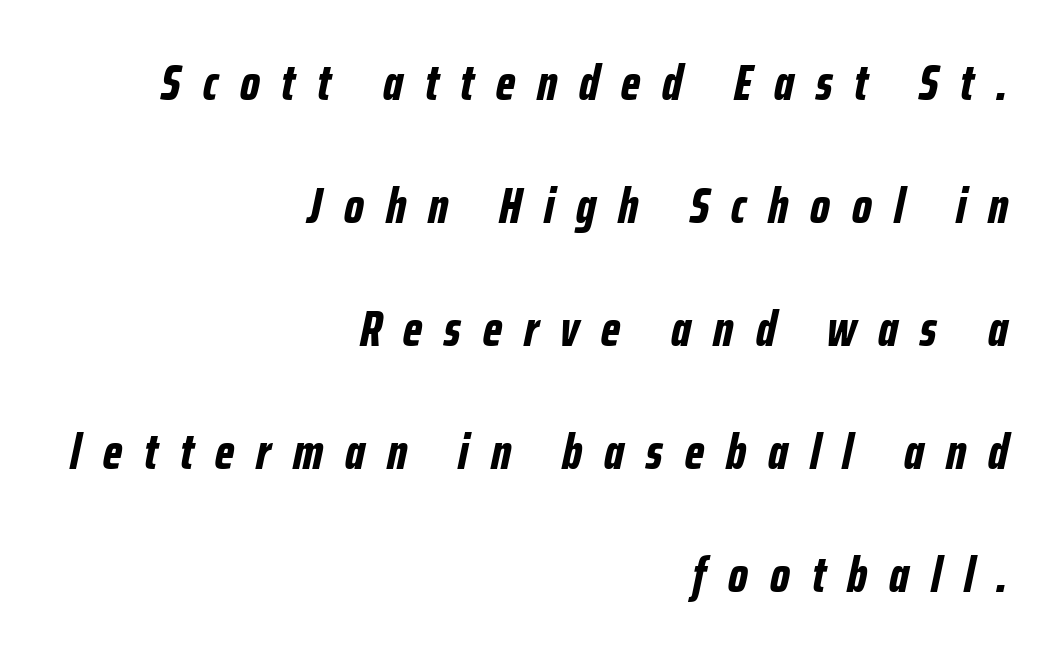
{"italic": "yes", "lean": "right", "slant_degrees": 12, "bold": "yes", "weight": "bold", "width": "condensed", "stroke_contrast": "low", "x_height": "medium", "monospaced": "no", "underline": "no", "align": "right", "line_spacing": "loose", "line_spacing_ratio": 2.46, "letter_spacing": "wide", "letter_spacing_em": 0.44, "glyph_px": 50}
